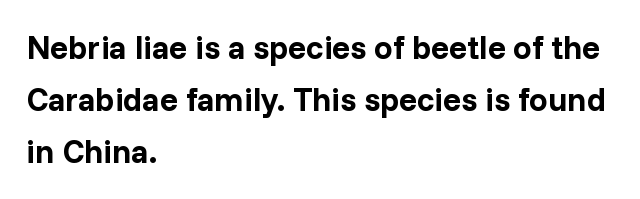
The image shows 33 px bold sans-serif type, upright; set left-aligned, normal line spacing (1.58x), normal letter spacing, not underlined; low stroke contrast and a medium x-height.
